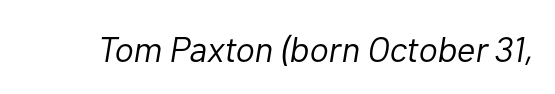
{"italic": "yes", "lean": "right", "slant_degrees": 10, "bold": "no", "weight": "light", "width": "normal", "stroke_contrast": "low", "x_height": "medium", "monospaced": "no", "underline": "no", "letter_spacing": "normal", "letter_spacing_em": 0.0, "glyph_px": 36}
